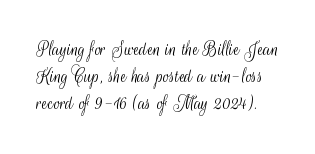
Bold? No — there's no thickening of the strokes. Line spacing here is normal. Here the glyphs are tracked normally, forming tight word shapes. Rule under the text: the space is simply empty.
